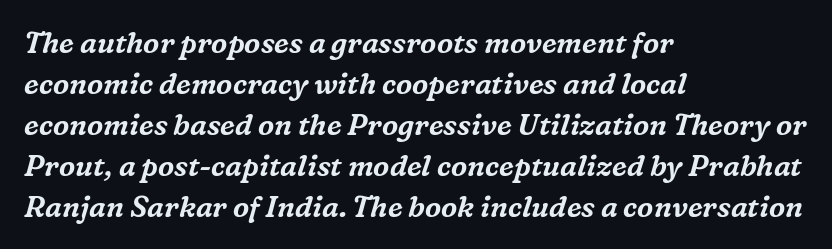
{"serif": "yes", "italic": "yes", "lean": "right", "slant_degrees": 16, "width": "normal", "stroke_contrast": "medium", "x_height": "medium", "monospaced": "no", "underline": "no", "align": "left", "line_spacing": "normal", "line_spacing_ratio": 1.41, "letter_spacing": "normal", "letter_spacing_em": 0.0, "glyph_px": 29}
